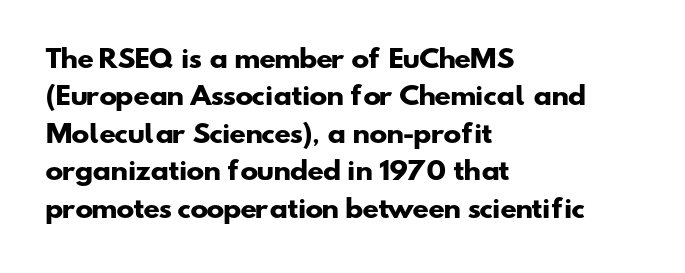
Q: Is the text bold? A: Yes.
Q: Is the text underlined? A: No.
Q: How is the paragraph aligned? A: Left-aligned.
Q: Is the spacing between letters normal or unusually wide? A: Normal.
Q: Is the spacing between lines tight, normal or loose? A: Normal.
